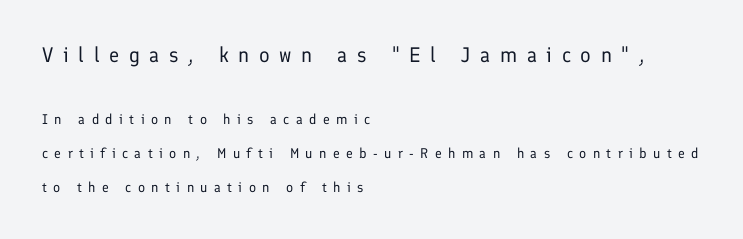
Q: Is the text bold? A: No.
Q: Is the text italic (slanted)? A: No, it is upright.
Q: Is the text underlined? A: No.
Q: How is the paragraph aligned? A: Left-aligned.
Q: Is the spacing between letters normal or unusually wide? A: Unusually wide.
Q: Is the spacing between lines tight, normal or loose? A: Loose.
Q: Which block of text is set in a larger size, the first (top) or the second (bottom)? A: The first (top) one.
